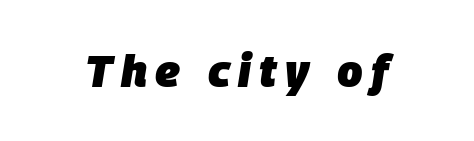
{"italic": "yes", "lean": "right", "slant_degrees": 9, "bold": "yes", "weight": "heavy", "width": "normal", "stroke_contrast": "low", "x_height": "large", "monospaced": "no", "underline": "no", "glyph_px": 45}
